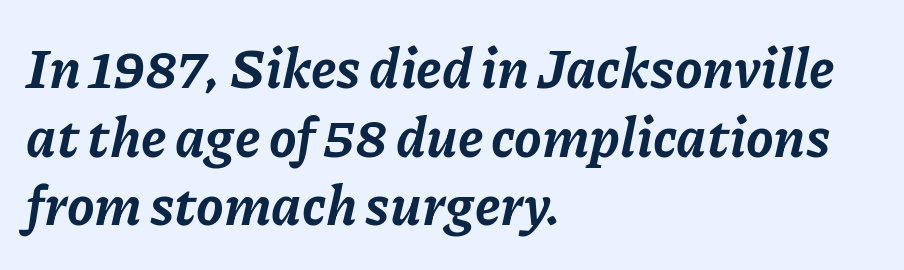
The image shows 55 px bold type, italic (leaning right); set left-aligned, normal line spacing (1.25x), normal letter spacing, not underlined; low stroke contrast and a medium x-height.
